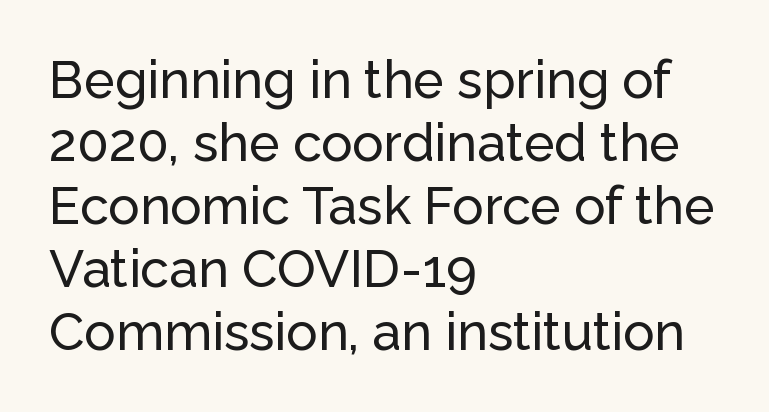
{"serif": "no", "italic": "no", "width": "normal", "stroke_contrast": "low", "x_height": "medium", "monospaced": "no", "underline": "no", "align": "left", "line_spacing_ratio": 1.21, "letter_spacing": "normal", "letter_spacing_em": 0.0, "glyph_px": 52}
